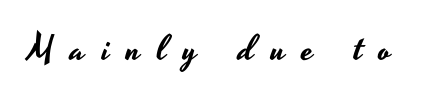
The foot of each line stays bare and open. A sans-serif font was chosen for this passage. Someone cranked the tracking dial way up on this one.
